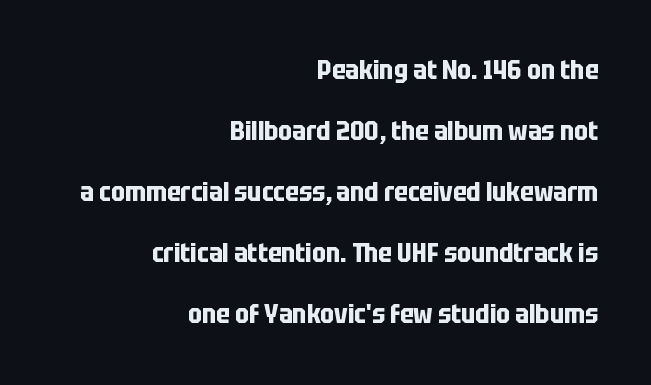
{"italic": "no", "bold": "yes", "underline": "no", "align": "right", "line_spacing": "loose", "line_spacing_ratio": 2.35, "letter_spacing": "normal", "letter_spacing_em": 0.0, "glyph_px": 26}
